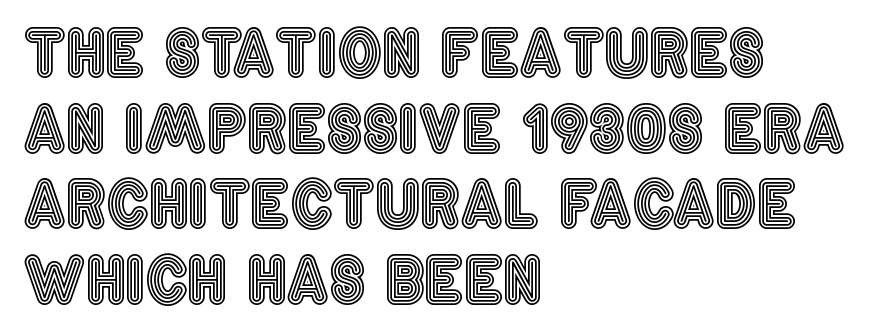
Q: Is the text italic (slanted)? A: No, it is upright.
Q: Is the text underlined? A: No.
Q: How is the paragraph aligned? A: Left-aligned.
Q: Is the spacing between letters normal or unusually wide? A: Normal.
Q: Width (condensed, normal, or wide)? A: Condensed.
Q: x-height? A: Large.
Q: Monospaced? A: No.
